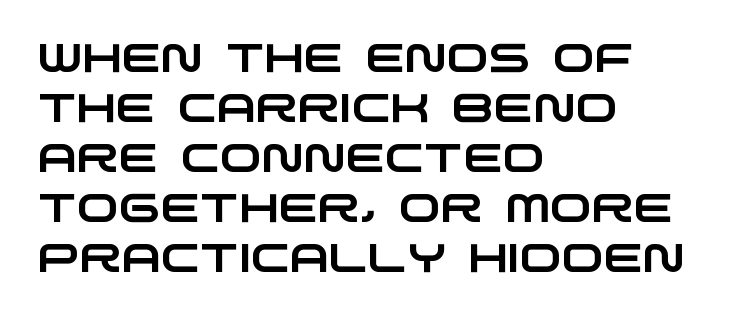
{"serif": "no", "width": "wide", "stroke_contrast": "low", "x_height": "large", "monospaced": "no", "underline": "no", "align": "left", "line_spacing": "normal", "line_spacing_ratio": 1.25, "letter_spacing": "normal", "letter_spacing_em": 0.0, "glyph_px": 40}
